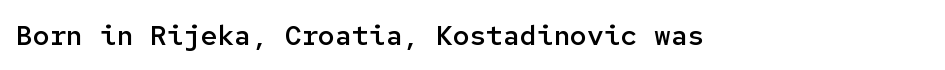
The image shows 28 px semibold sans-serif type, upright, monospaced; set normal letter spacing, not underlined; low stroke contrast and a medium x-height.
